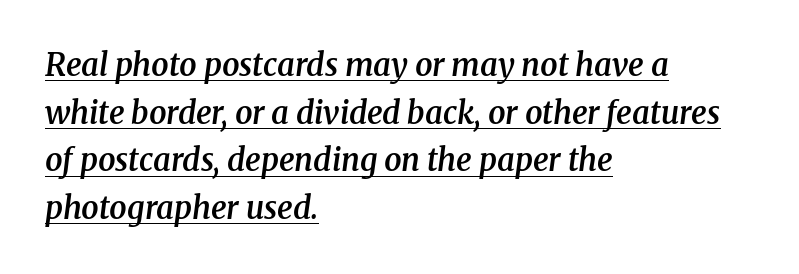
{"serif": "yes", "italic": "yes", "lean": "right", "slant_degrees": 8, "bold": "semi", "weight": "semibold", "width": "normal", "stroke_contrast": "medium", "x_height": "medium", "monospaced": "no", "underline": "yes", "align": "left", "line_spacing": "normal", "line_spacing_ratio": 1.54, "letter_spacing": "normal", "letter_spacing_em": 0.0, "glyph_px": 31}
